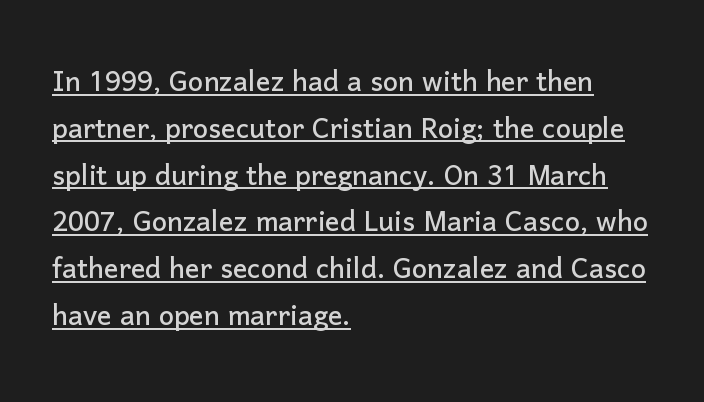
The image shows 36 px sans-serif type, upright; set left-aligned, normal line spacing (1.3x), normal letter spacing, underlined; low stroke contrast and a medium x-height.
